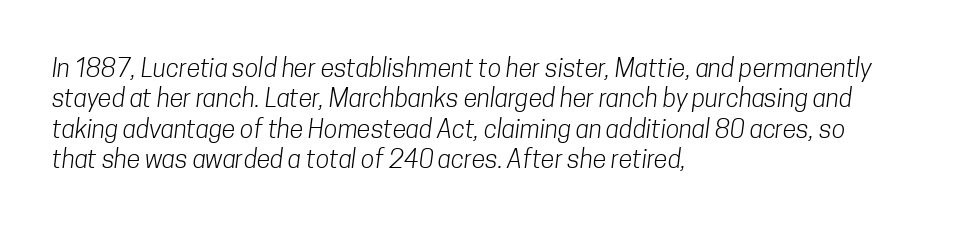
Q: Is the text bold? A: No.
Q: Is the text underlined? A: No.
Q: How is the paragraph aligned? A: Left-aligned.
Q: Is the spacing between letters normal or unusually wide? A: Normal.
